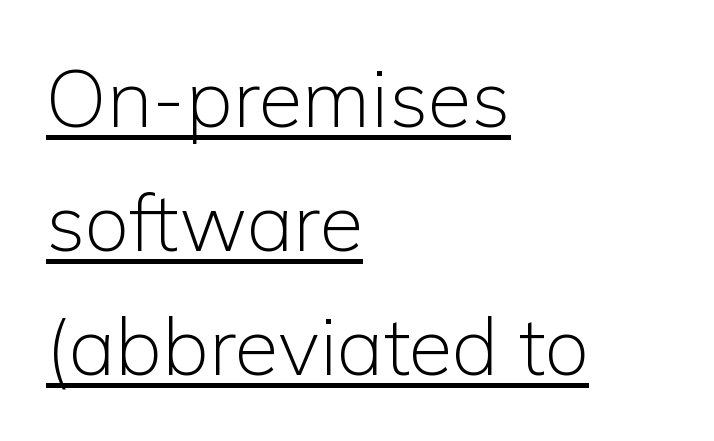
The image shows 80 px light sans-serif type, upright; set left-aligned, normal line spacing (1.55x), normal letter spacing, underlined; low stroke contrast and a medium x-height.
